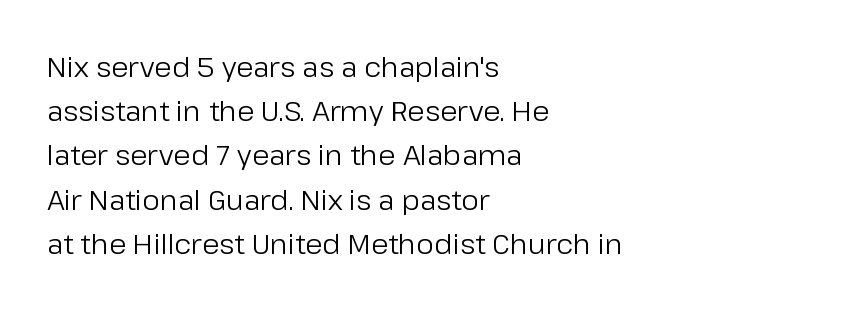
{"serif": "no", "italic": "no", "bold": "no", "weight": "regular", "width": "normal", "stroke_contrast": "low", "x_height": "medium", "monospaced": "no", "underline": "no", "align": "left", "line_spacing": "normal", "line_spacing_ratio": 1.58, "letter_spacing": "normal", "letter_spacing_em": 0.0, "glyph_px": 28}
